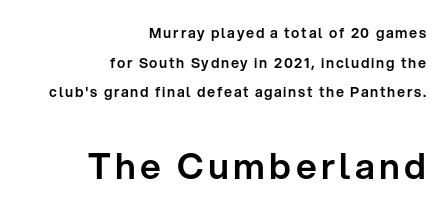
{"serif": "no", "italic": "no", "width": "normal", "stroke_contrast": "low", "x_height": "medium", "monospaced": "no", "underline": "no", "align": "right", "line_spacing": "loose", "line_spacing_ratio": 2.11, "larger_block": "second", "size_ratio": 2.57, "glyph_px": 36}
